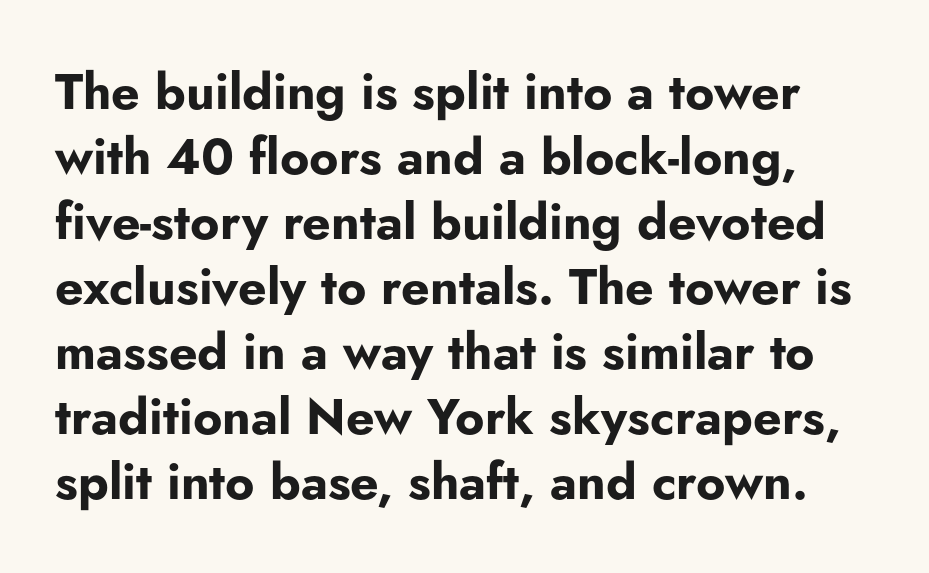
Q: Is the text bold? A: Yes.
Q: Is the text italic (slanted)? A: No, it is upright.
Q: Is the typeface a serif or a sans-serif typeface? A: Sans-serif.
Q: Is the text underlined? A: No.
Q: Is the spacing between letters normal or unusually wide? A: Normal.
Q: Is the spacing between lines tight, normal or loose? A: Normal.
Q: Width (condensed, normal, or wide)? A: Normal.
Q: Stroke contrast? A: Low.
Q: x-height? A: Small.
Q: Monospaced? A: No.
